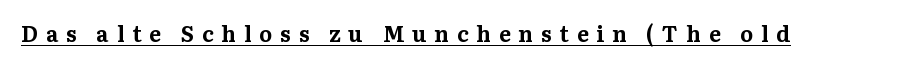
Q: Is the text bold? A: Yes.
Q: Is the text italic (slanted)? A: No, it is upright.
Q: Is the text underlined? A: Yes.
Q: Is the spacing between letters normal or unusually wide? A: Unusually wide.
